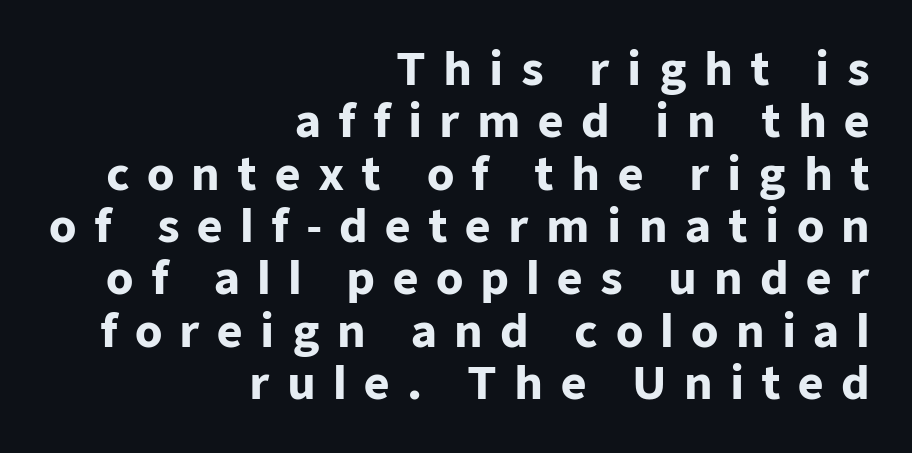
The image shows 44 px heavy sans-serif type, upright; set right-aligned, line spacing 1.19x, unusually wide letter spacing (+0.39 em), not underlined; low stroke contrast and a medium x-height.
